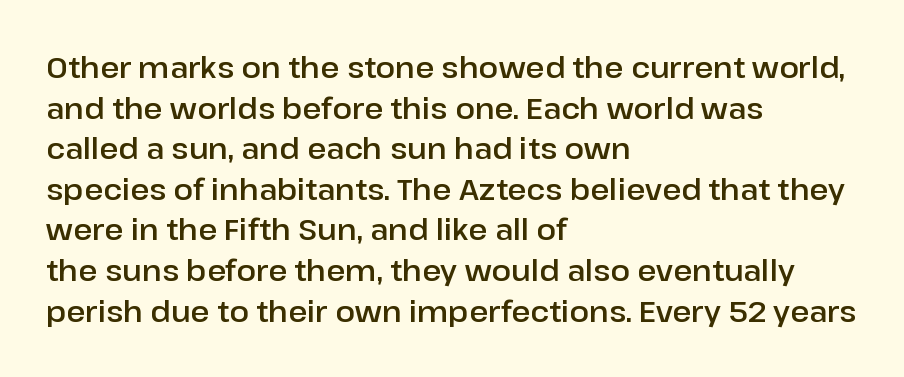
{"serif": "no", "italic": "no", "width": "normal", "stroke_contrast": "low", "x_height": "medium", "monospaced": "no", "underline": "no", "align": "left", "line_spacing": "normal", "line_spacing_ratio": 1.4, "letter_spacing": "normal", "letter_spacing_em": 0.0, "glyph_px": 29}
